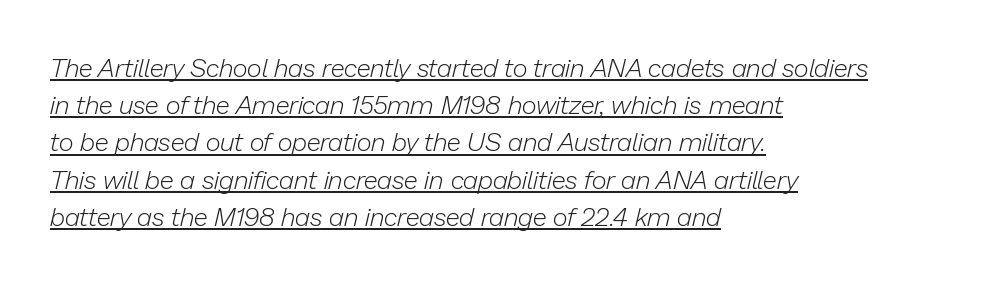
The image shows 26 px text type, italic (leaning right); set left-aligned, normal line spacing (1.43x), normal letter spacing, underlined.
